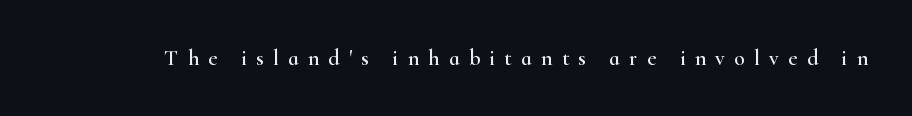
Short note: letters widely spaced. Characters remain perfectly vertical along every line. The strip under each line holds only bare page.
